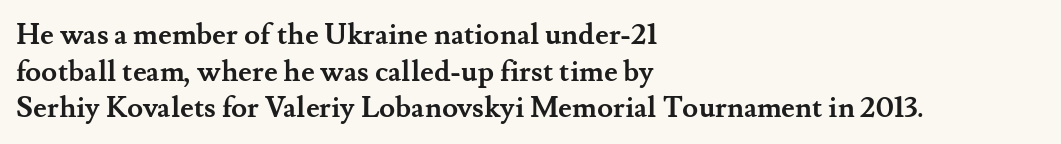
The image shows 29 px semibold serif type, upright; set left-aligned, normal line spacing (1.26x), normal letter spacing, not underlined; medium stroke contrast and a small x-height.
